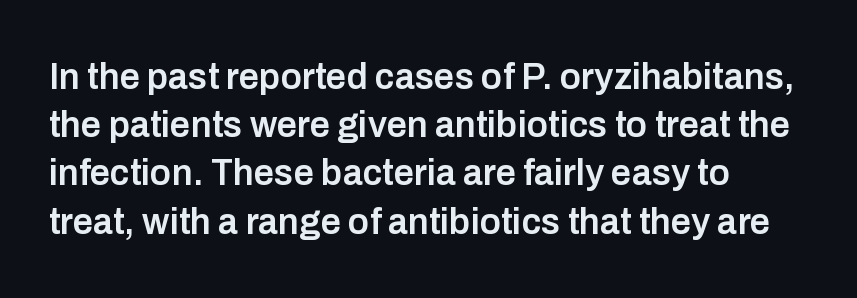
Q: Is the text bold? A: Semi-bold.
Q: Is the text italic (slanted)? A: No, it is upright.
Q: Is the typeface a serif or a sans-serif typeface? A: Sans-serif.
Q: Is the text underlined? A: No.
Q: How is the paragraph aligned? A: Left-aligned.
Q: Is the spacing between letters normal or unusually wide? A: Normal.
Q: Is the spacing between lines tight, normal or loose? A: Normal.
Q: Width (condensed, normal, or wide)? A: Normal.
Q: Stroke contrast? A: Low.
Q: x-height? A: Medium.
Q: Monospaced? A: No.
